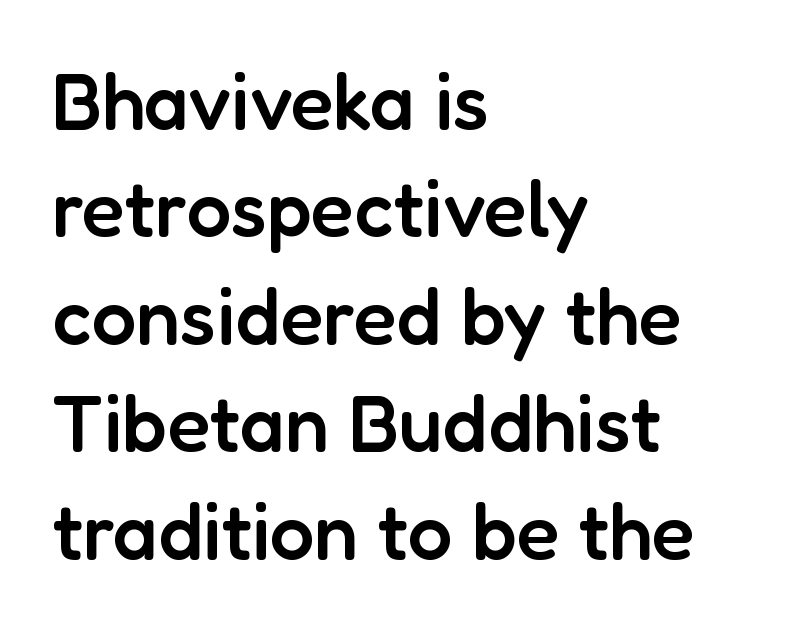
{"serif": "no", "italic": "no", "bold": "semi", "weight": "semibold", "width": "normal", "stroke_contrast": "low", "x_height": "medium", "monospaced": "no", "underline": "no", "align": "left", "line_spacing": "normal", "line_spacing_ratio": 1.36, "letter_spacing": "normal", "letter_spacing_em": 0.0, "glyph_px": 79}
